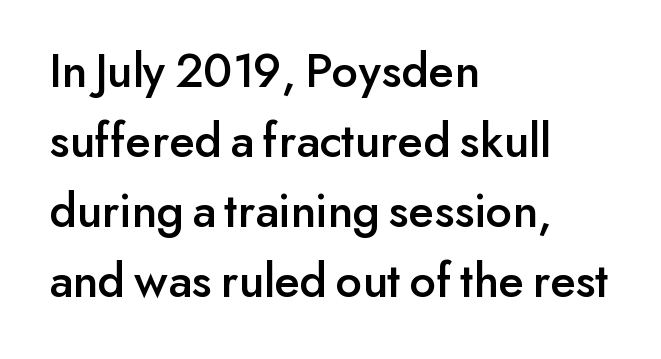
This is roman type, the default non-slanted kind. Notice how descenders clear the ascenders below comfortably — that's standard leading. Here the designer chose a conventional face with non-uniform glyph widths. Just letters on the line, the space beneath them empty. This is sans-serif lettering, the kind often seen on screens and signage. The rendering anchors every line to the left-hand side.
